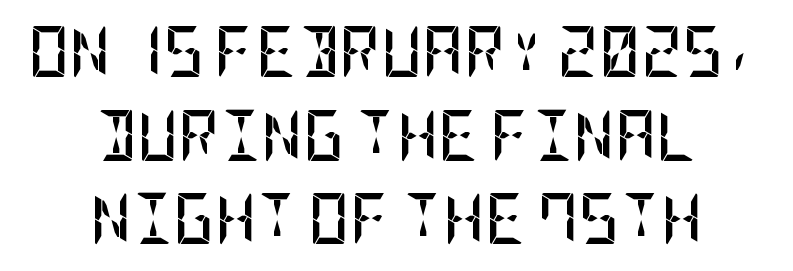
Q: Is the text bold? A: Yes.
Q: Is the text italic (slanted)? A: No, it is upright.
Q: Is the typeface a serif or a sans-serif typeface? A: Sans-serif.
Q: Is the text underlined? A: No.
Q: How is the paragraph aligned? A: Centered.
Q: Is the spacing between letters normal or unusually wide? A: Normal.
Q: Is the spacing between lines tight, normal or loose? A: Normal.
Q: Width (condensed, normal, or wide)? A: Condensed.
Q: Stroke contrast? A: Low.
Q: x-height? A: Large.
